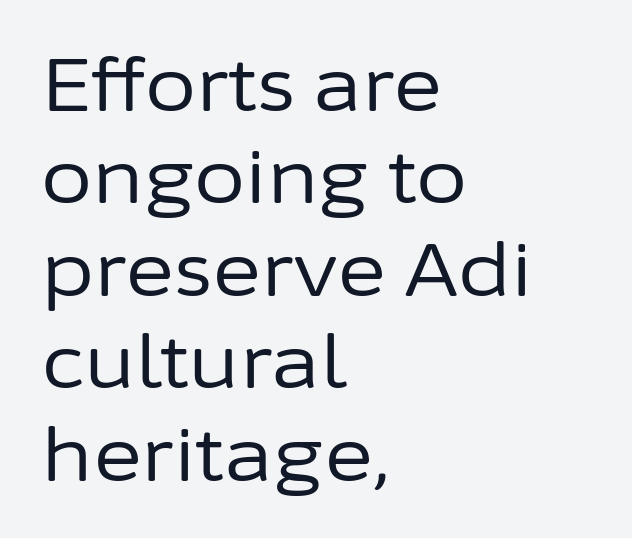
{"serif": "no", "italic": "no", "bold": "no", "weight": "regular", "width": "normal", "stroke_contrast": "low", "x_height": "medium", "monospaced": "no", "underline": "no", "align": "left", "line_spacing": "normal", "line_spacing_ratio": 1.25, "letter_spacing": "normal", "letter_spacing_em": 0.0, "glyph_px": 74}
